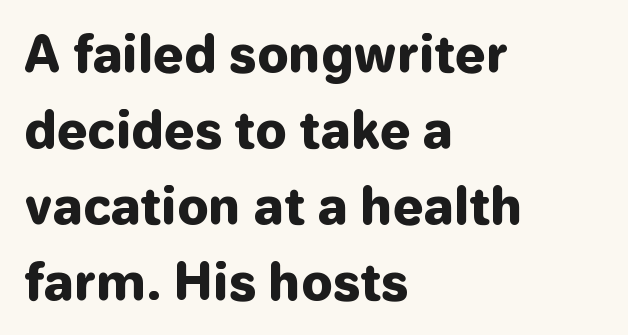
Line beginnings align vertically; line endings do not. These lines are composed in type without serifs. How heavy is the stroke? Heavy — this is a bold. A typesetter would call this leading conventional body-copy spacing.
